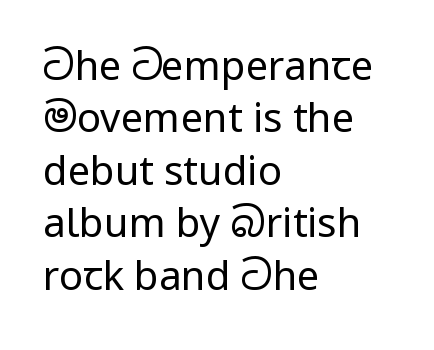
Q: Is the text bold? A: No.
Q: Is the text italic (slanted)? A: No, it is upright.
Q: Is the typeface a serif or a sans-serif typeface? A: Sans-serif.
Q: Is the text underlined? A: No.
Q: How is the paragraph aligned? A: Left-aligned.
Q: Is the spacing between letters normal or unusually wide? A: Normal.
Q: Is the spacing between lines tight, normal or loose? A: Normal.
Q: Width (condensed, normal, or wide)? A: Normal.
Q: Stroke contrast? A: Low.
Q: x-height? A: Medium.
Q: Monospaced? A: No.
